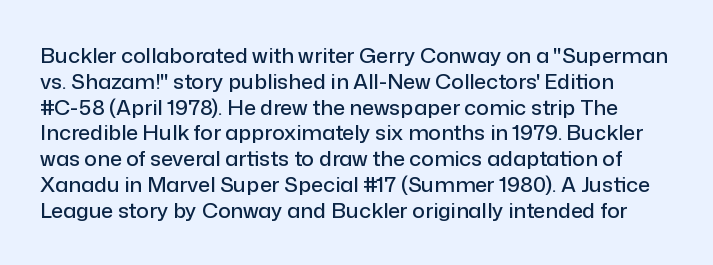
Q: Is the text italic (slanted)? A: No, it is upright.
Q: Is the text underlined? A: No.
Q: Is the spacing between letters normal or unusually wide? A: Normal.
